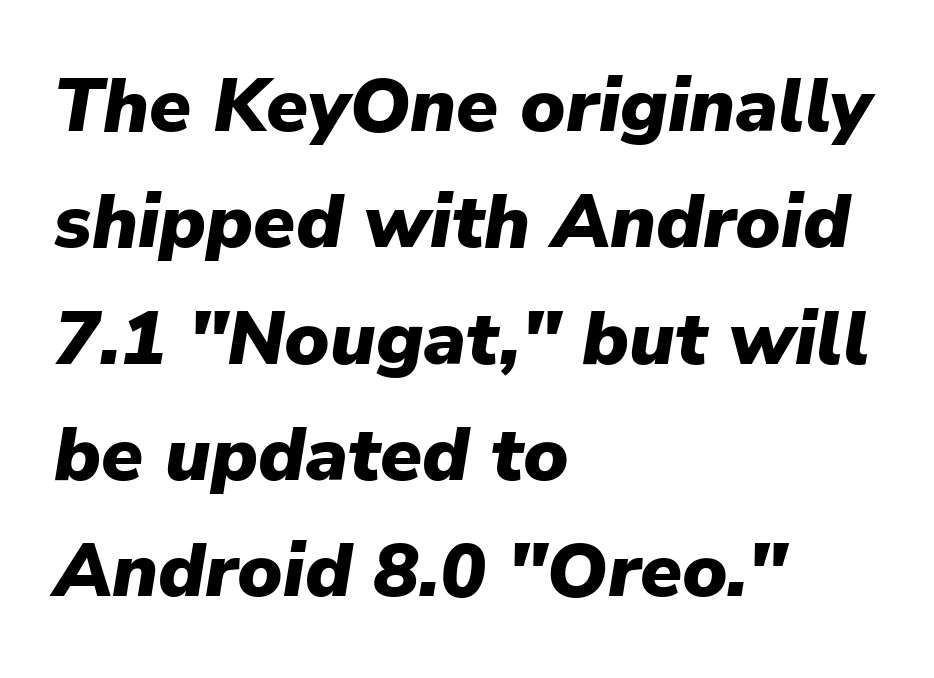
The image shows 76 px heavy type, italic (leaning right); set left-aligned, normal line spacing (1.53x), normal letter spacing, not underlined; low stroke contrast and a medium x-height.
